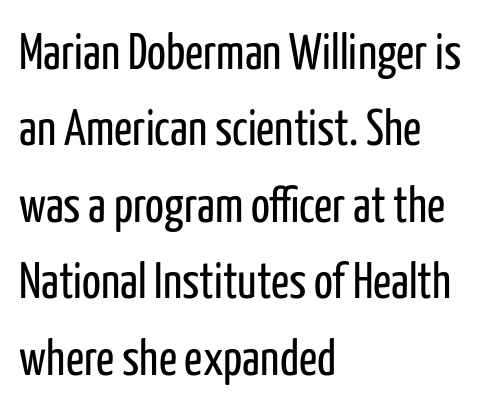
The image shows 50 px regular-weight, condensed sans-serif type, upright; set left-aligned, normal line spacing (1.53x), normal letter spacing, not underlined; low stroke contrast and a medium x-height.
